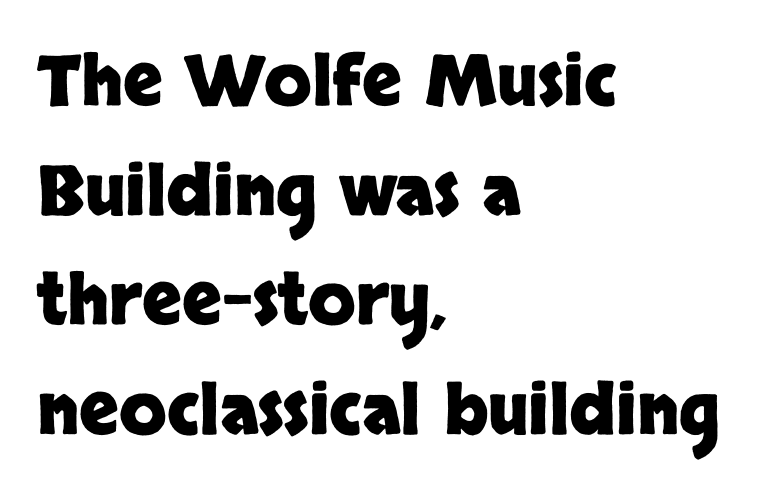
The image shows 69 px heavy sans-serif type, upright; set left-aligned, normal line spacing (1.59x), normal letter spacing, not underlined; low stroke contrast and a large x-height.
